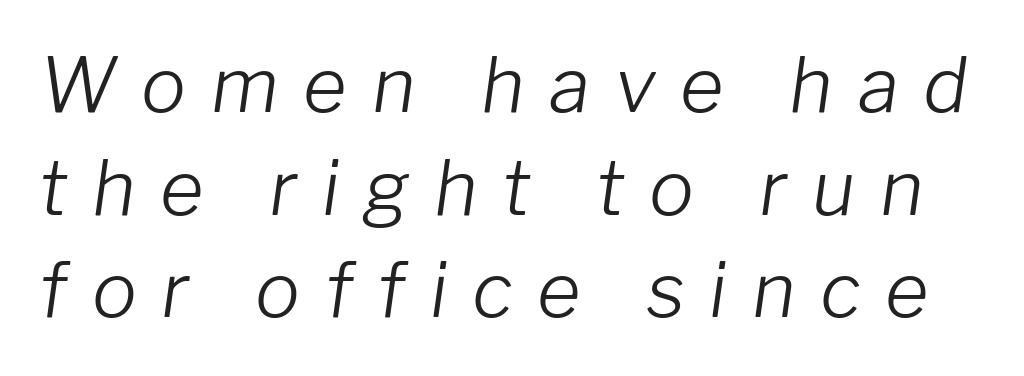
Leading matches the norm, producing a regular column. No heavy texture on the line: the type isn't bold. Is the letter spacing exaggerated? Yes — the characters are pushed far apart. Proportional: the letters do not fall into vertical columns. The glyphs are unaccompanied by any horizontal stroke below them.
